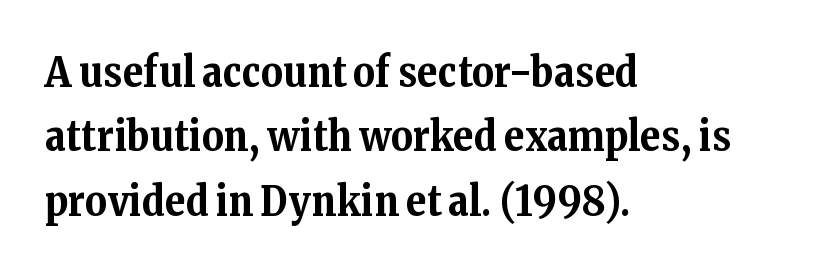
Q: Is the text bold? A: Yes.
Q: Is the text italic (slanted)? A: No, it is upright.
Q: Is the typeface a serif or a sans-serif typeface? A: Serif.
Q: Is the text underlined? A: No.
Q: How is the paragraph aligned? A: Left-aligned.
Q: Is the spacing between letters normal or unusually wide? A: Normal.
Q: Is the spacing between lines tight, normal or loose? A: Normal.
Q: Width (condensed, normal, or wide)? A: Normal.
Q: Stroke contrast? A: Medium.
Q: x-height? A: Medium.
Q: Monospaced? A: No.
